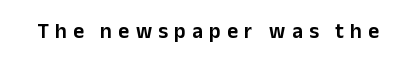
The image shows 21 px text type, upright; set unusually wide letter spacing (+0.3 em), not underlined.
